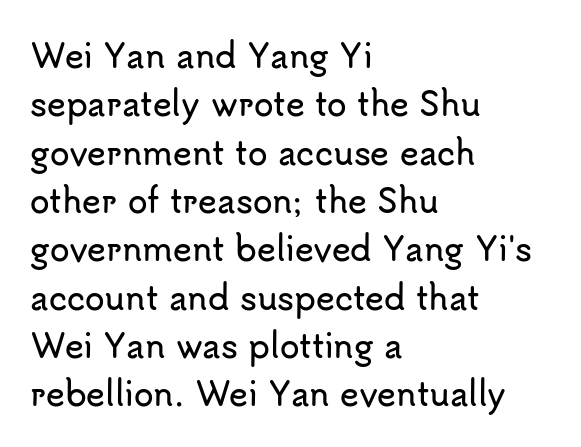
{"serif": "no", "italic": "no", "width": "normal", "stroke_contrast": "low", "x_height": "small", "monospaced": "no", "underline": "no", "align": "left", "line_spacing": "normal", "line_spacing_ratio": 1.51, "letter_spacing": "normal", "letter_spacing_em": 0.0, "glyph_px": 32}
